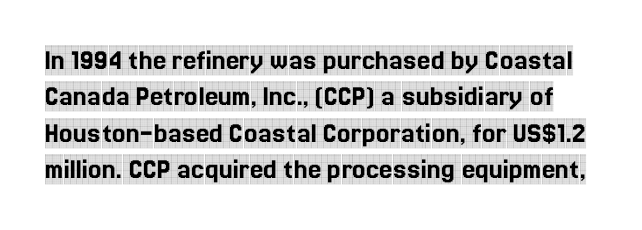
Q: Is the text italic (slanted)? A: No, it is upright.
Q: Is the typeface a serif or a sans-serif typeface? A: Serif.
Q: Is the text underlined? A: No.
Q: Is the spacing between letters normal or unusually wide? A: Normal.
Q: Width (condensed, normal, or wide)? A: Condensed.
Q: x-height? A: Large.
Q: Monospaced? A: No.
